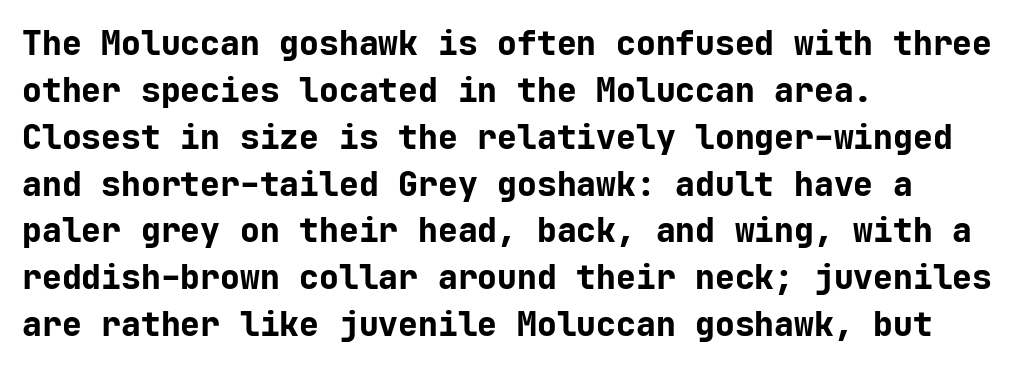
Type without underlining. In terms of posture, this sample is upright. The face used here is monospaced, like something from a code editor. Letter spacing: default. What kind of face is this? One without serifs — a sans. The setting favours the left margin, as ordinary paragraphs usually do.
